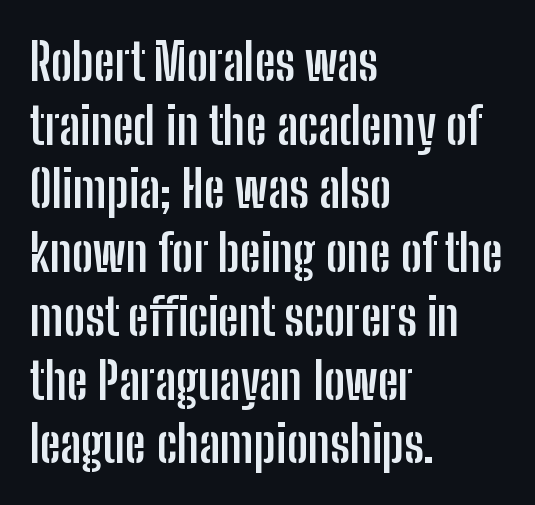
Q: Is the text bold? A: Yes.
Q: Is the text italic (slanted)? A: No, it is upright.
Q: Is the typeface a serif or a sans-serif typeface? A: Sans-serif.
Q: Is the text underlined? A: No.
Q: How is the paragraph aligned? A: Left-aligned.
Q: Is the spacing between letters normal or unusually wide? A: Normal.
Q: Is the spacing between lines tight, normal or loose? A: Normal.
Q: Width (condensed, normal, or wide)? A: Condensed.
Q: Stroke contrast? A: Low.
Q: x-height? A: Medium.
Q: Monospaced? A: No.
